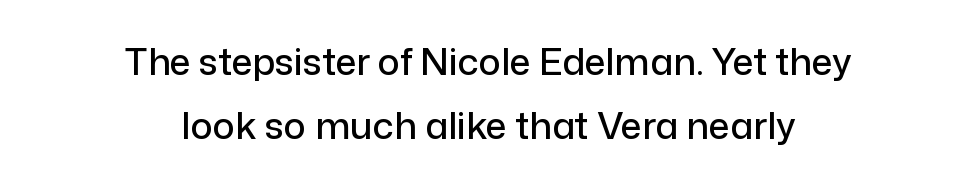
Each letter's strokes conclude bluntly, with no projecting serifs. The text block is weighted toward neither margin, spreading evenly from the middle. Posture: vertical. Words float on clear page, feet unadorned. Each letter keeps its own natural width here, so spacing adapts to shape.
